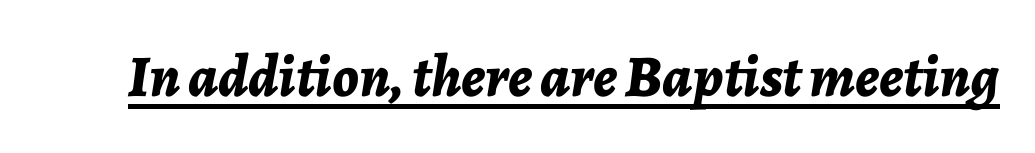
{"italic": "yes", "lean": "right", "slant_degrees": 7, "bold": "yes", "weight": "bold", "width": "normal", "stroke_contrast": "low", "x_height": "medium", "monospaced": "no", "underline": "yes", "letter_spacing": "normal", "letter_spacing_em": 0.0, "glyph_px": 59}
